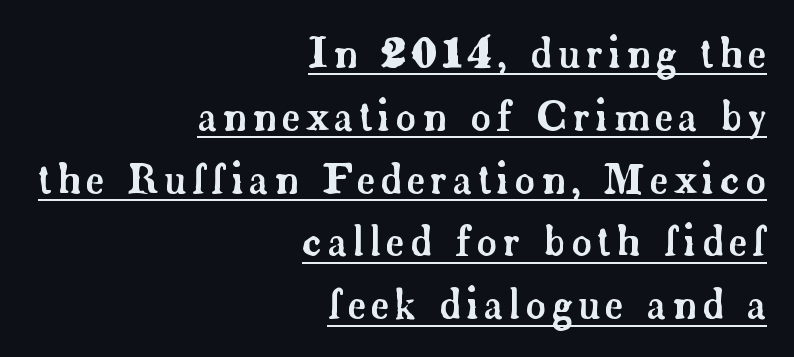
Q: Is the text italic (slanted)? A: No, it is upright.
Q: Is the typeface a serif or a sans-serif typeface? A: Serif.
Q: Is the text underlined? A: Yes.
Q: How is the paragraph aligned? A: Right-aligned.
Q: Is the spacing between lines tight, normal or loose? A: Normal.
Q: Width (condensed, normal, or wide)? A: Normal.
Q: Stroke contrast? A: Low.
Q: x-height? A: Small.
Q: Monospaced? A: No.
